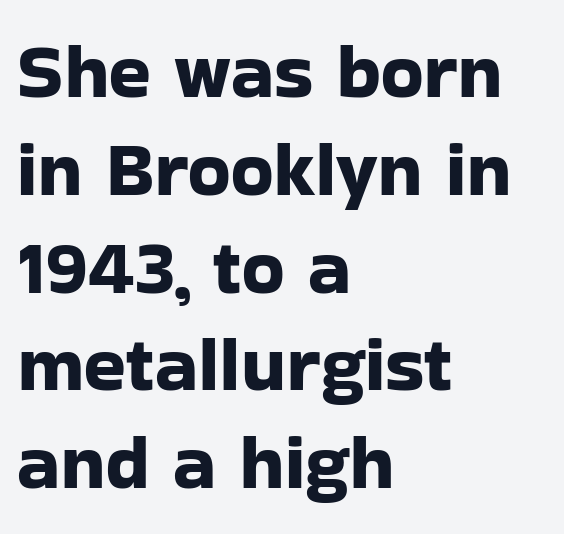
Alignment: flush left. The passage shown is typed in a proportional face where columns would drift. Check the space under the baseline: it is left empty. The line texture is even and compact thanks to regular tracking.
